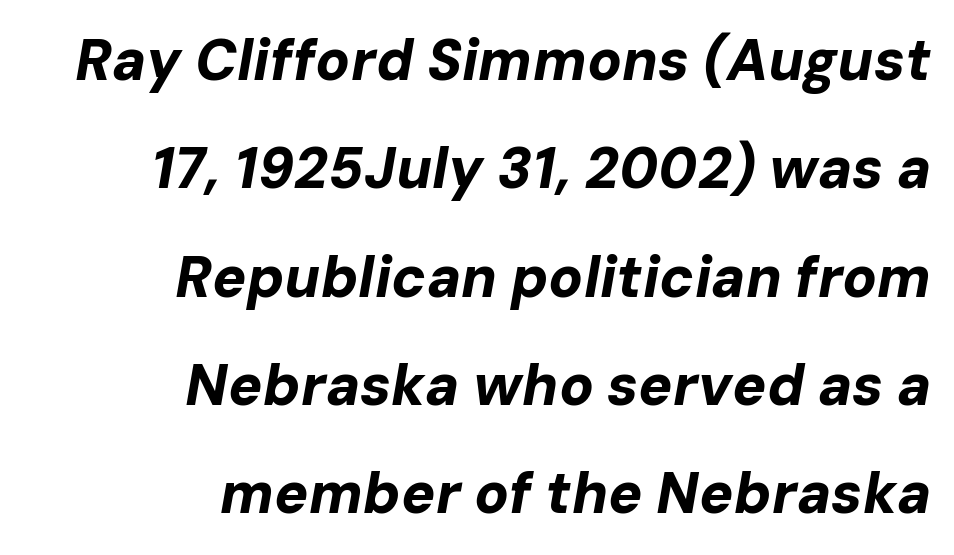
Casual observation: everything's shoved over to the right. Compared with typical body copy, the letter spacing here is the same. Vertically, the passage feels expansive, rows floating well apart. Anything drawn beneath the words? Only blank space. A typesetter would mark this as italic. A full-strength bold gives these letters their thick strokes.
